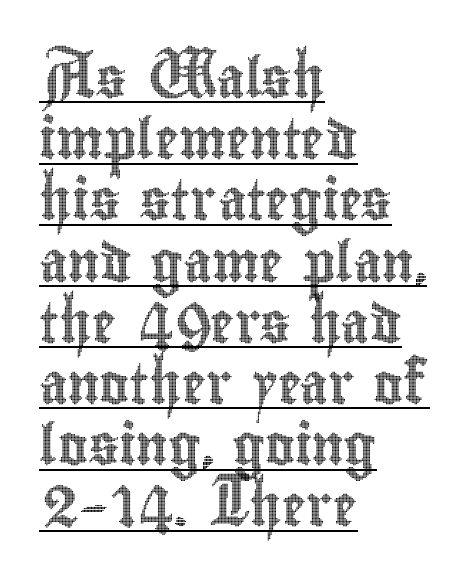
The image shows 40 px condensed type, upright; set left-aligned, normal line spacing (1.53x), normal letter spacing, underlined; a small x-height.
